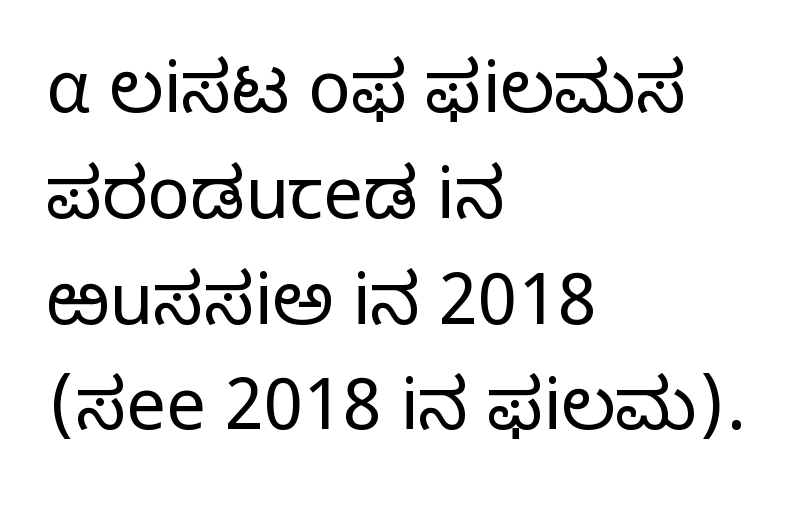
The image shows 71 px light sans-serif type, upright; set left-aligned, normal line spacing (1.49x), normal letter spacing, not underlined; low stroke contrast and a medium x-height.
